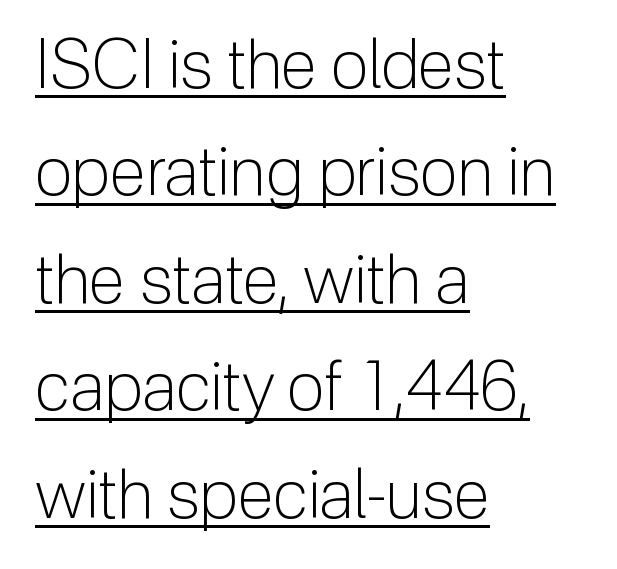
The image shows 68 px light sans-serif type, upright; set left-aligned, normal line spacing (1.58x), normal letter spacing, underlined; low stroke contrast and a medium x-height.
